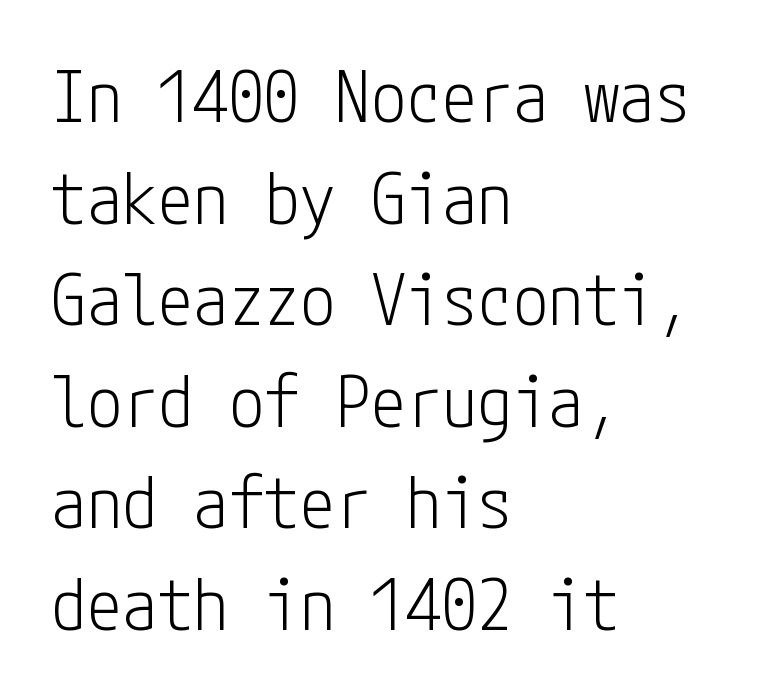
Q: Is the text bold? A: No.
Q: Is the text italic (slanted)? A: No, it is upright.
Q: Is the typeface a serif or a sans-serif typeface? A: Sans-serif.
Q: Is the text underlined? A: No.
Q: How is the paragraph aligned? A: Left-aligned.
Q: Is the spacing between letters normal or unusually wide? A: Normal.
Q: Is the spacing between lines tight, normal or loose? A: Normal.
Q: Width (condensed, normal, or wide)? A: Condensed.
Q: Stroke contrast? A: Low.
Q: x-height? A: Medium.
